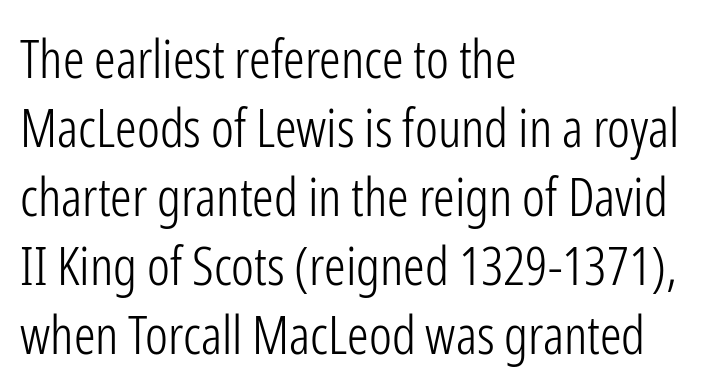
The image shows 54 px light, condensed sans-serif type, upright; set left-aligned, normal line spacing (1.28x), normal letter spacing, not underlined; low stroke contrast and a medium x-height.
